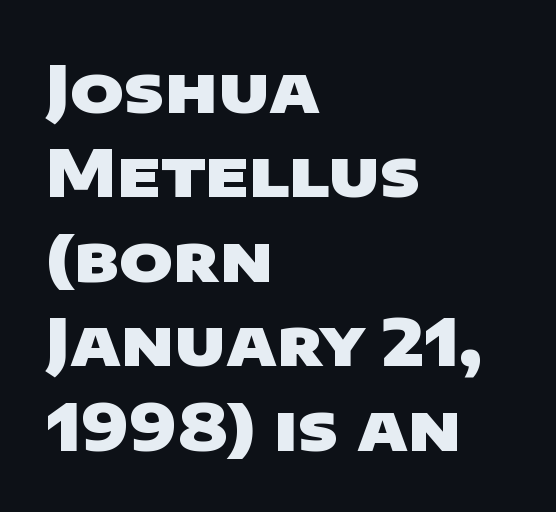
{"serif": "no", "bold": "yes", "weight": "heavy", "width": "wide", "stroke_contrast": "low", "x_height": "large", "monospaced": "no", "underline": "no", "align": "left", "line_spacing": "normal", "line_spacing_ratio": 1.3, "letter_spacing": "normal", "letter_spacing_em": 0.0, "glyph_px": 65}
